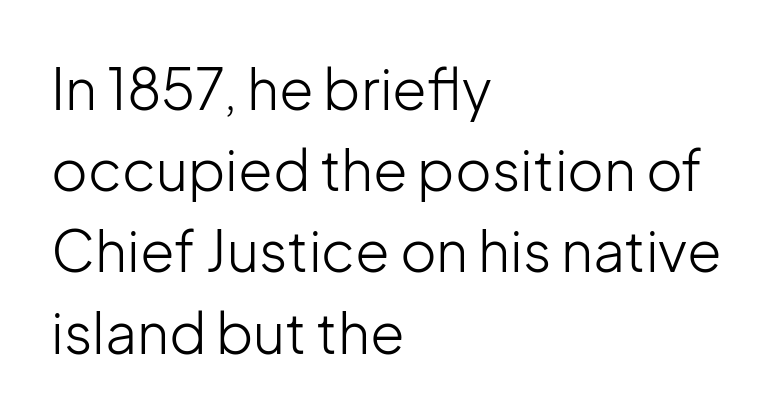
{"serif": "no", "italic": "no", "bold": "no", "weight": "light", "width": "normal", "stroke_contrast": "low", "x_height": "medium", "monospaced": "no", "underline": "no", "align": "left", "line_spacing": "normal", "line_spacing_ratio": 1.45, "letter_spacing": "normal", "letter_spacing_em": 0.0, "glyph_px": 56}
